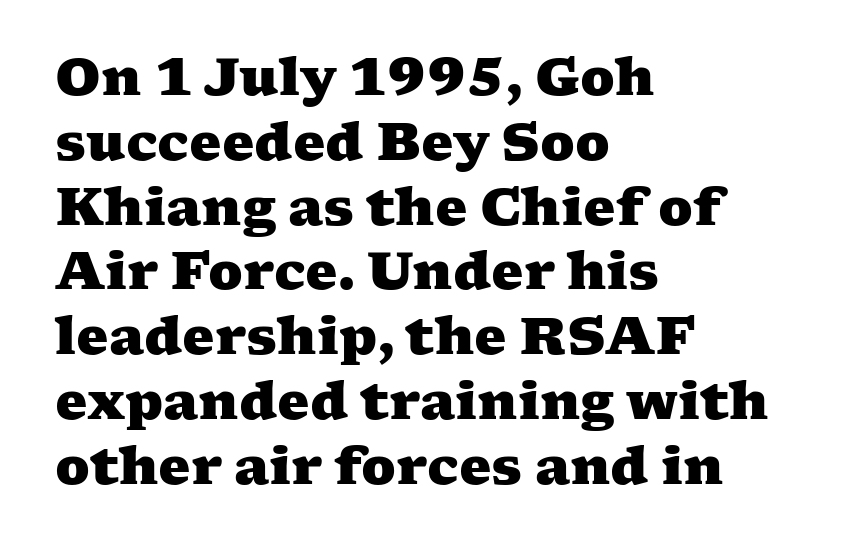
{"serif": "yes", "bold": "yes", "weight": "heavy", "width": "wide", "stroke_contrast": "medium", "x_height": "medium", "monospaced": "no", "underline": "no", "align": "left", "line_spacing": "normal", "line_spacing_ratio": 1.27, "letter_spacing": "normal", "letter_spacing_em": 0.0, "glyph_px": 51}
